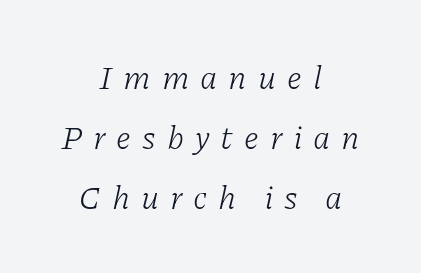
{"serif": "yes", "italic": "yes", "lean": "right", "slant_degrees": 11, "bold": "no", "weight": "light", "width": "normal", "stroke_contrast": "low", "x_height": "medium", "monospaced": "no", "underline": "no", "align": "center", "line_spacing_ratio": 1.82, "letter_spacing": "wide", "letter_spacing_em": 0.33, "glyph_px": 33}
